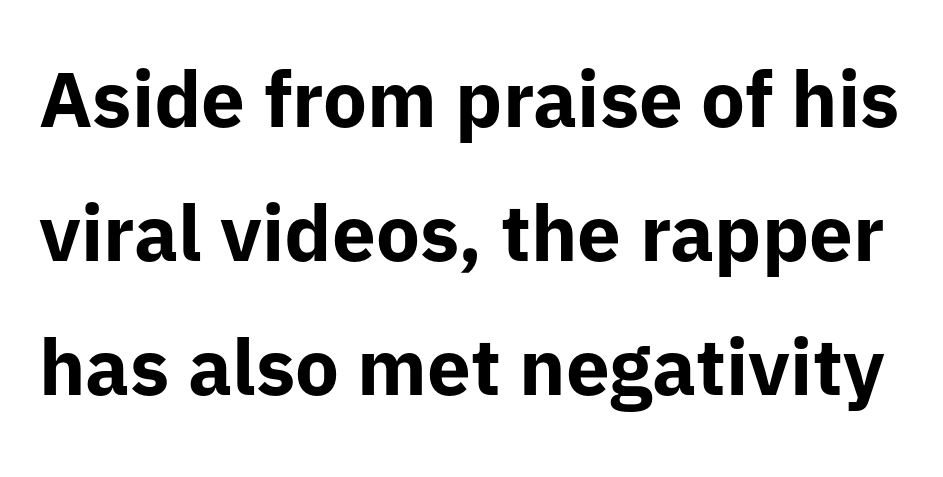
Compared with an ordinary text face, these strokes are far heavier — a full bold. Italic? Not at all — the glyphs are vertical. Varying glyph widths throughout — classic text-font behaviour. The area under the type is left untouched. Here the glyphs are tracked normally, forming tight word shapes. Nothing sits at the stroke ends, so this counts as sans-serif.
